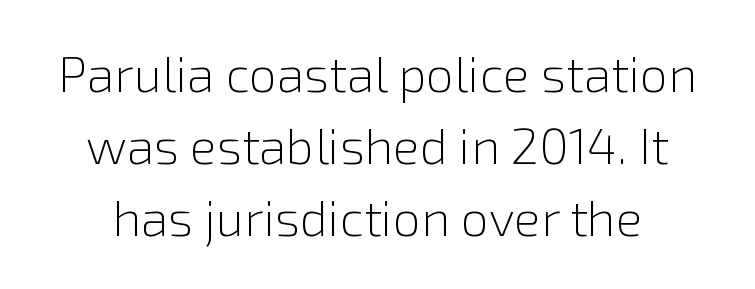
Honestly, there is no underline to notice here at all. A roman cut, with each character standing at attention. The cut favours lightness, reaching ordinary text weight at its darkest. Notice how descenders clear the ascenders below comfortably — that's standard leading. You could not count columns in this text — the font is proportionally spaced.
